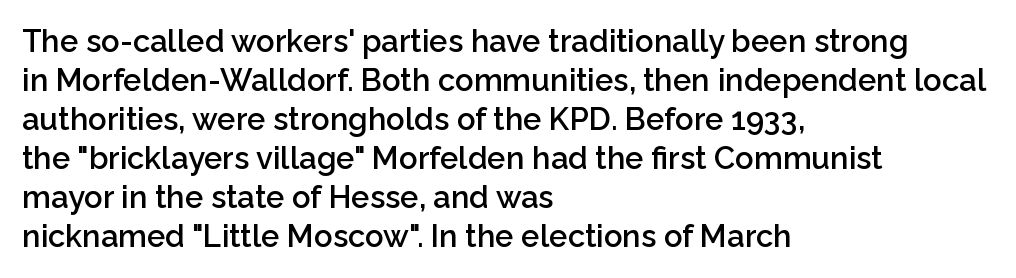
Q: Is the text bold? A: Semi-bold.
Q: Is the text italic (slanted)? A: No, it is upright.
Q: Is the typeface a serif or a sans-serif typeface? A: Sans-serif.
Q: Is the text underlined? A: No.
Q: How is the paragraph aligned? A: Left-aligned.
Q: Is the spacing between letters normal or unusually wide? A: Normal.
Q: Is the spacing between lines tight, normal or loose? A: Normal.
Q: Width (condensed, normal, or wide)? A: Normal.
Q: Stroke contrast? A: Low.
Q: x-height? A: Medium.
Q: Monospaced? A: No.
